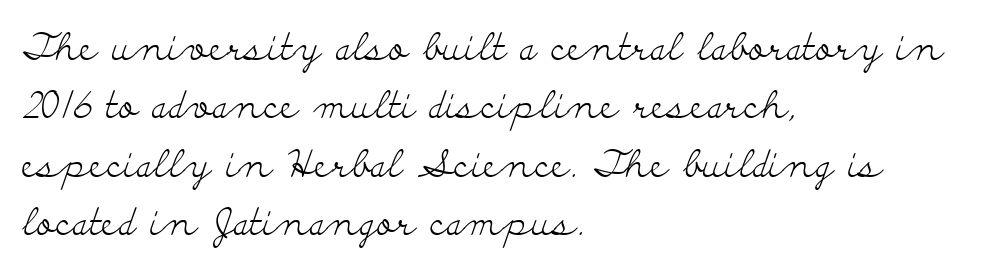
{"serif": "yes", "bold": "no", "weight": "light", "width": "wide", "stroke_contrast": "low", "x_height": "small", "monospaced": "no", "underline": "no", "align": "left", "line_spacing": "normal", "line_spacing_ratio": 1.58, "letter_spacing": "normal", "letter_spacing_em": 0.0, "glyph_px": 37}
